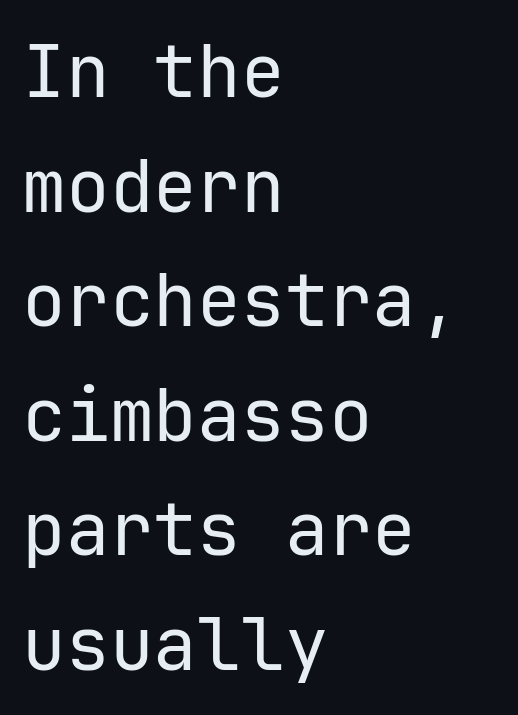
{"serif": "no", "italic": "no", "bold": "no", "weight": "regular", "width": "normal", "stroke_contrast": "low", "x_height": "medium", "underline": "no", "align": "left", "line_spacing": "normal", "line_spacing_ratio": 1.57, "letter_spacing": "normal", "letter_spacing_em": 0.0, "glyph_px": 73}
